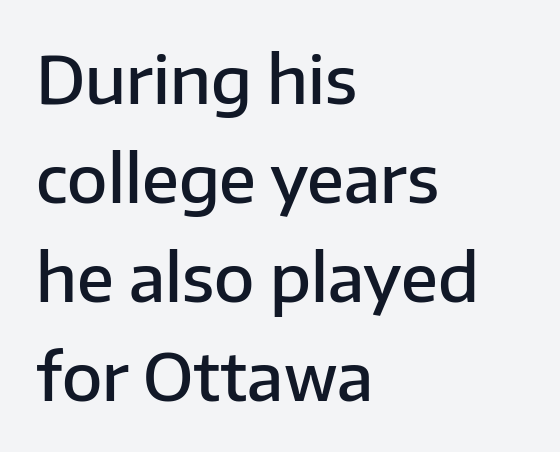
Q: Is the text bold? A: Semi-bold.
Q: Is the text italic (slanted)? A: No, it is upright.
Q: Is the typeface a serif or a sans-serif typeface? A: Sans-serif.
Q: Is the text underlined? A: No.
Q: How is the paragraph aligned? A: Left-aligned.
Q: Is the spacing between letters normal or unusually wide? A: Normal.
Q: Is the spacing between lines tight, normal or loose? A: Normal.
Q: Width (condensed, normal, or wide)? A: Normal.
Q: Stroke contrast? A: Low.
Q: x-height? A: Medium.
Q: Monospaced? A: No.
